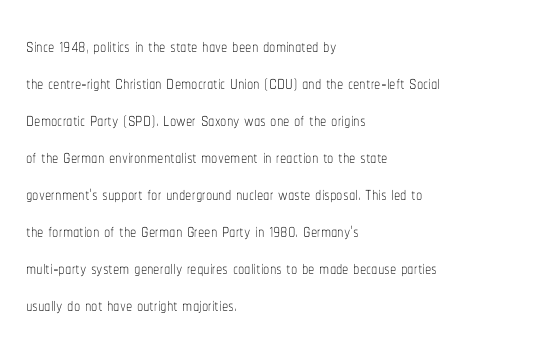
A typesetter would call this leading conventional body-copy spacing. Descender tails drop into unmarked territory. Visually the block forms a straight wall on the left and a jagged coastline on the right. Do the letters lean? They stand straight.
